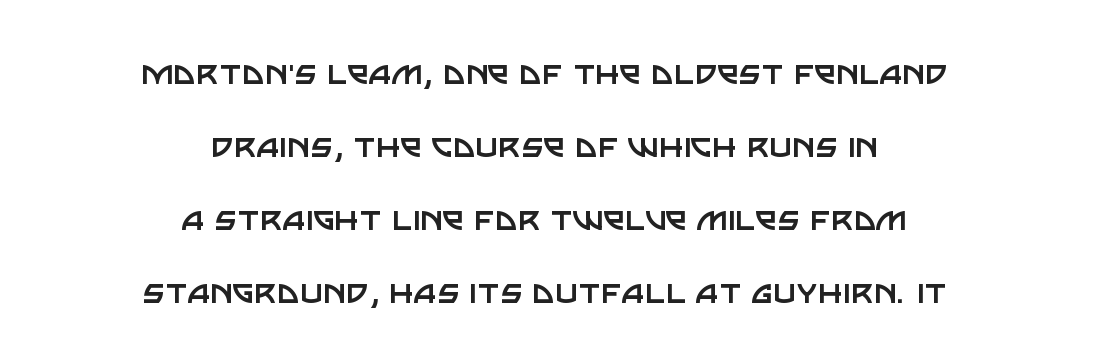
Q: Is the text bold? A: No.
Q: Is the text italic (slanted)? A: No, it is upright.
Q: Is the typeface a serif or a sans-serif typeface? A: Sans-serif.
Q: Is the text underlined? A: No.
Q: How is the paragraph aligned? A: Centered.
Q: Is the spacing between letters normal or unusually wide? A: Normal.
Q: Width (condensed, normal, or wide)? A: Normal.
Q: Stroke contrast? A: Low.
Q: x-height? A: Large.
Q: Monospaced? A: No.
